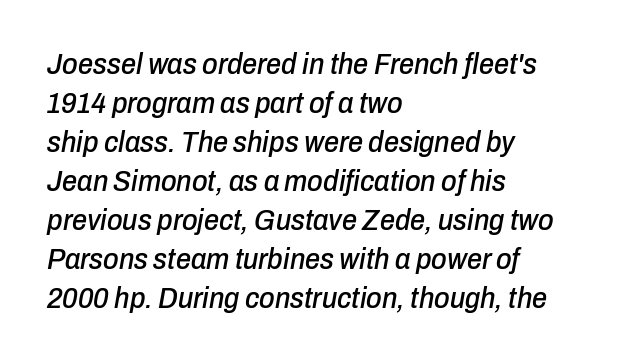
The image shows 30 px condensed type, italic (leaning right); set left-aligned, normal line spacing (1.3x), normal letter spacing, not underlined; low stroke contrast and a medium x-height.
